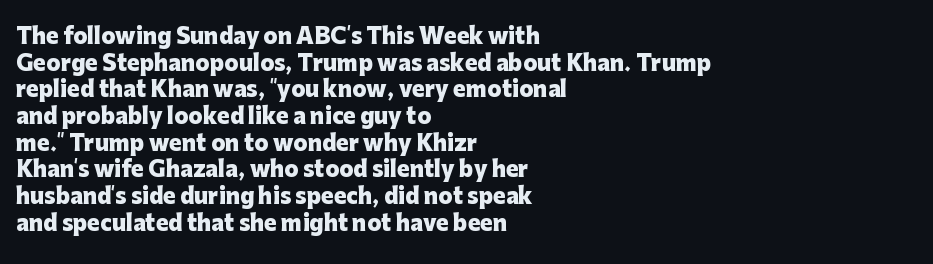
{"italic": "no", "bold": "yes", "underline": "no", "align": "left", "line_spacing": "normal", "line_spacing_ratio": 1.27, "letter_spacing": "normal", "letter_spacing_em": 0.0, "glyph_px": 21}
